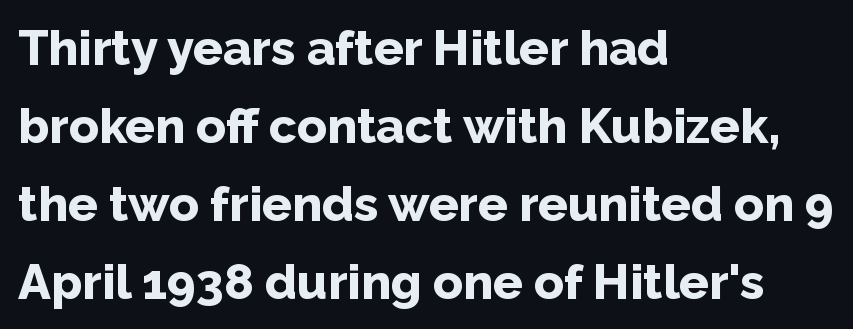
{"serif": "no", "italic": "no", "bold": "yes", "weight": "bold", "width": "normal", "stroke_contrast": "low", "x_height": "medium", "monospaced": "no", "underline": "no", "align": "left", "line_spacing": "normal", "line_spacing_ratio": 1.59, "letter_spacing": "normal", "letter_spacing_em": 0.0, "glyph_px": 49}
